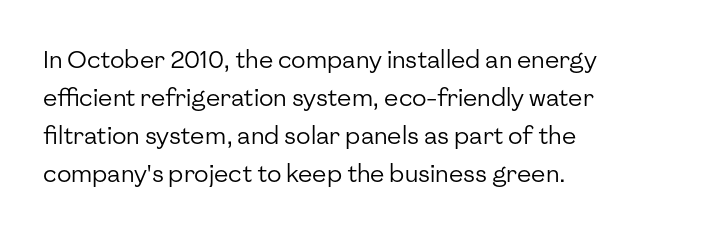
{"italic": "no", "bold": "no", "underline": "no", "align": "left", "line_spacing": "normal", "line_spacing_ratio": 1.58, "letter_spacing": "normal", "letter_spacing_em": 0.0, "glyph_px": 24}
